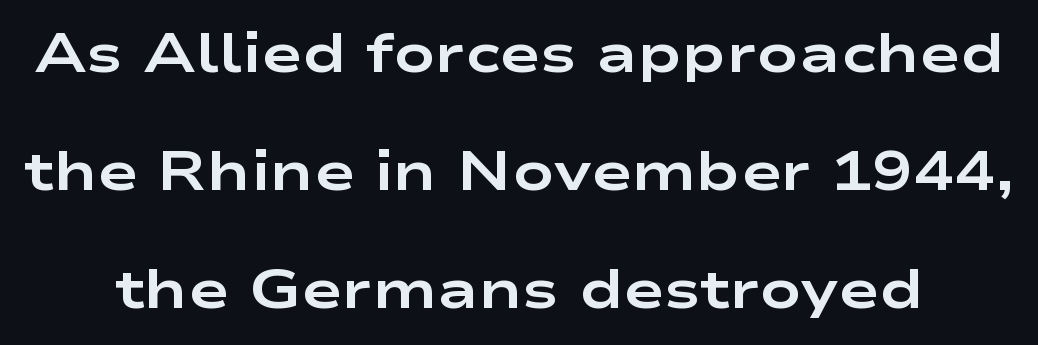
The image shows 55 px bold, wide sans-serif type, upright; set centered, loose line spacing (2.15x), normal letter spacing, not underlined; low stroke contrast and a medium x-height.
